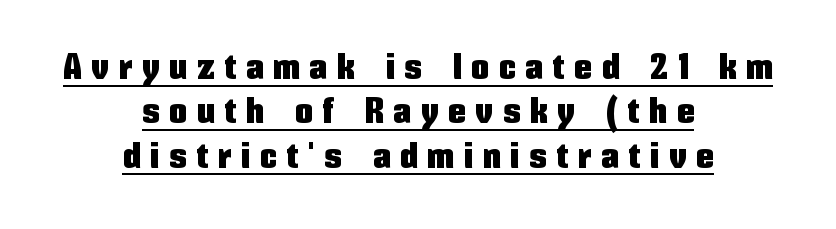
The image shows 35 px condensed sans-serif type, upright; set centered, normal line spacing (1.27x), unusually wide letter spacing (+0.29 em), underlined; low stroke contrast and a medium x-height.
